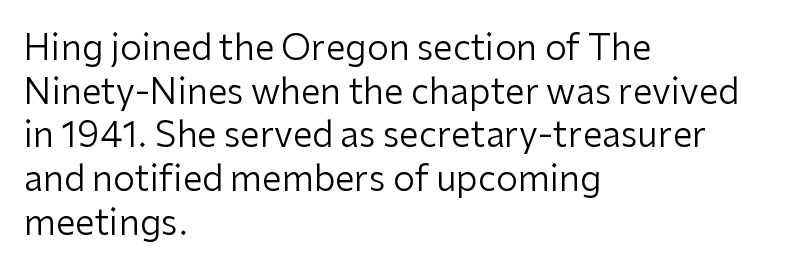
{"serif": "no", "italic": "no", "bold": "no", "weight": "regular", "width": "normal", "stroke_contrast": "low", "x_height": "medium", "monospaced": "no", "underline": "no", "align": "left", "line_spacing": "normal", "line_spacing_ratio": 1.25, "letter_spacing": "normal", "letter_spacing_em": 0.0, "glyph_px": 35}
